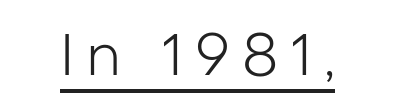
Q: Is the text bold? A: No.
Q: Is the text italic (slanted)? A: No, it is upright.
Q: Is the typeface a serif or a sans-serif typeface? A: Sans-serif.
Q: Is the text underlined? A: Yes.
Q: Is the spacing between letters normal or unusually wide? A: Unusually wide.
Q: Width (condensed, normal, or wide)? A: Normal.
Q: Stroke contrast? A: Low.
Q: x-height? A: Medium.
Q: Monospaced? A: No.
